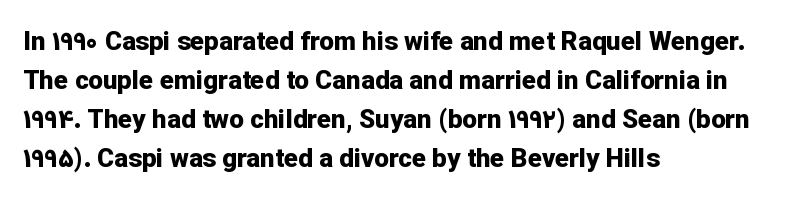
Successive baselines arrive at the customary interval. Nope, not italic — everything's standing straight. Stroke thickness is high; the sample reads as a true bold. Line starts are locked; line ends wander. Clear beneath every line of the passage. The line texture is even and compact thanks to regular tracking.
